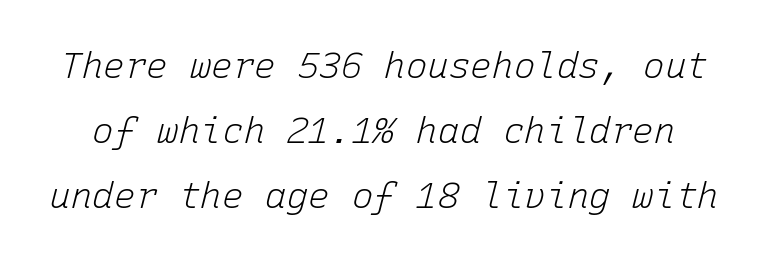
{"italic": "yes", "lean": "right", "slant_degrees": 15, "bold": "no", "weight": "light", "width": "normal", "stroke_contrast": "low", "x_height": "medium", "monospaced": "yes", "underline": "no", "line_spacing_ratio": 1.81, "letter_spacing": "normal", "letter_spacing_em": 0.0, "glyph_px": 36}
